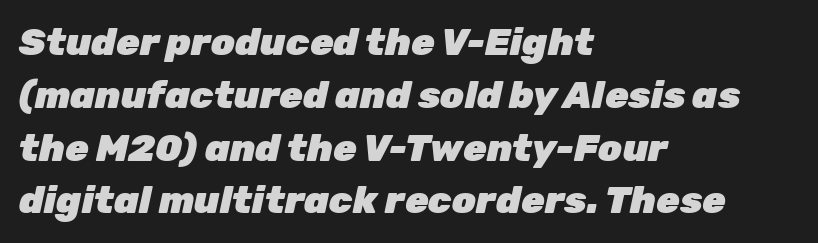
The strip under each line holds only bare page. A classic flush-left, rag-right setting is used for this passage. Honestly, the row spacing looks completely unremarkable. How are the letters spaced? Ordinarily, with no added tracking. Typesetter's note: full bold, strokes at maximum text heaviness.
